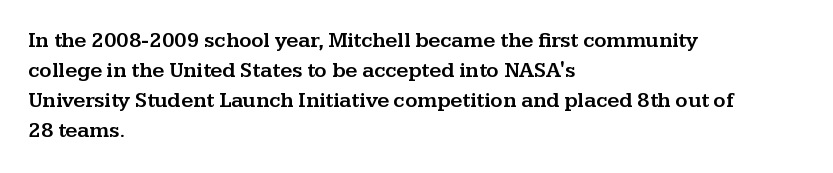
The gaps between neighbouring characters are ordinary and unremarkable. This rendering uses left alignment, leaving the right contour irregular. Horizontal bands of white between lines are of average thickness. The strip under each line holds only bare page. It's the straight-up-and-down kind of type.
